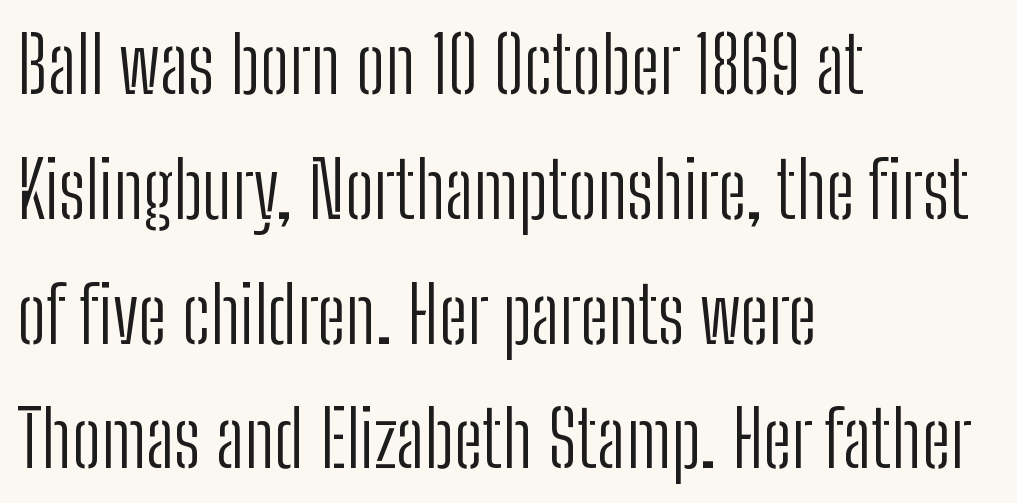
Q: Is the text bold? A: No.
Q: Is the text italic (slanted)? A: No, it is upright.
Q: Is the typeface a serif or a sans-serif typeface? A: Sans-serif.
Q: Is the text underlined? A: No.
Q: How is the paragraph aligned? A: Left-aligned.
Q: Is the spacing between letters normal or unusually wide? A: Normal.
Q: Is the spacing between lines tight, normal or loose? A: Normal.
Q: Width (condensed, normal, or wide)? A: Condensed.
Q: Stroke contrast? A: Low.
Q: x-height? A: Medium.
Q: Monospaced? A: No.
